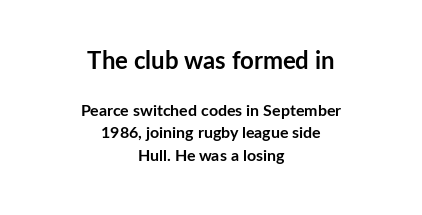
A student would call this center alignment; a typographer would say set centered. Regarding leading, the lines here are spaced in the standard way. In this sample the first text group is rendered at the bigger scale. Bold? Absolutely — the strokes are thick and heavy. Unlike italic type, these characters show no tilt at all.
